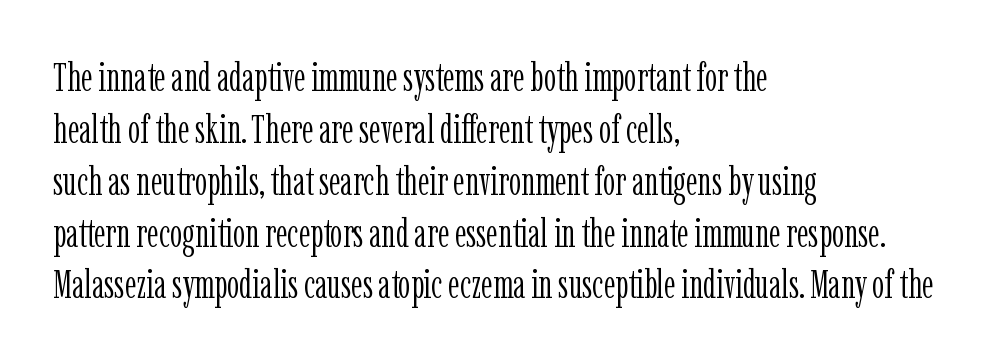
The image shows 39 px light, condensed serif type, upright; set left-aligned, normal line spacing (1.33x), normal letter spacing, not underlined; low stroke contrast and a medium x-height.
